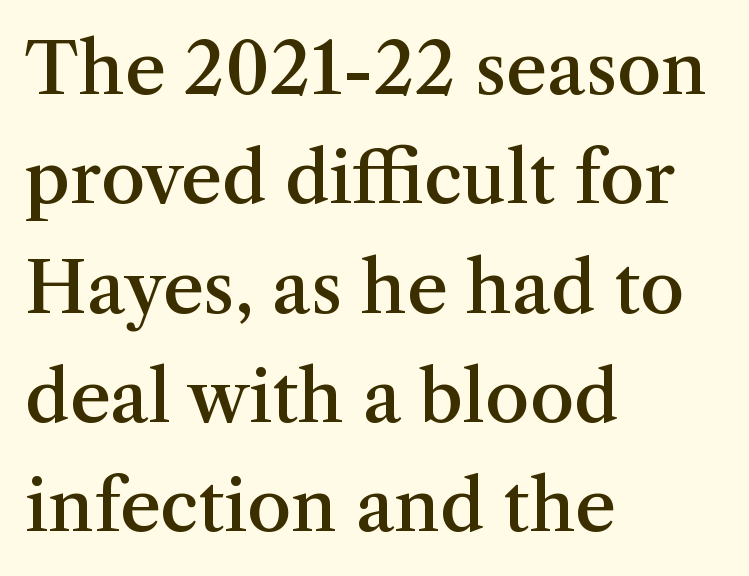
The image shows 71 px semibold serif type, upright; set left-aligned, normal line spacing (1.54x), normal letter spacing, not underlined; medium stroke contrast and a medium x-height.
